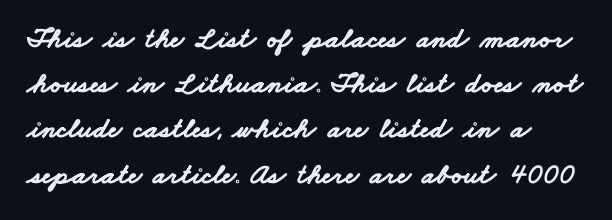
Tracking value appears to be zero — textbook default spacing. Note the varied advance widths — an 'i' is clearly narrower than an 'm'. Look at the stroke-to-counter ratio: heavy, a bold. This is sans-serif lettering, the kind often seen on screens and signage.
